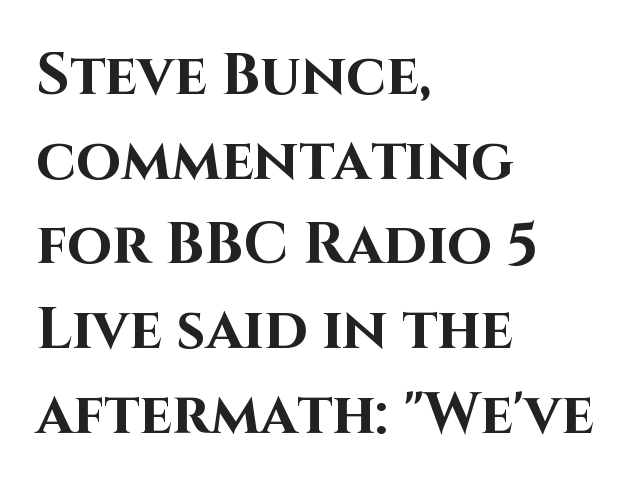
Q: Is the text bold? A: Yes.
Q: Is the text italic (slanted)? A: No, it is upright.
Q: Is the typeface a serif or a sans-serif typeface? A: Sans-serif.
Q: Is the text underlined? A: No.
Q: How is the paragraph aligned? A: Left-aligned.
Q: Is the spacing between letters normal or unusually wide? A: Normal.
Q: Is the spacing between lines tight, normal or loose? A: Normal.
Q: Width (condensed, normal, or wide)? A: Normal.
Q: Stroke contrast? A: High.
Q: x-height? A: Large.
Q: Monospaced? A: No.
